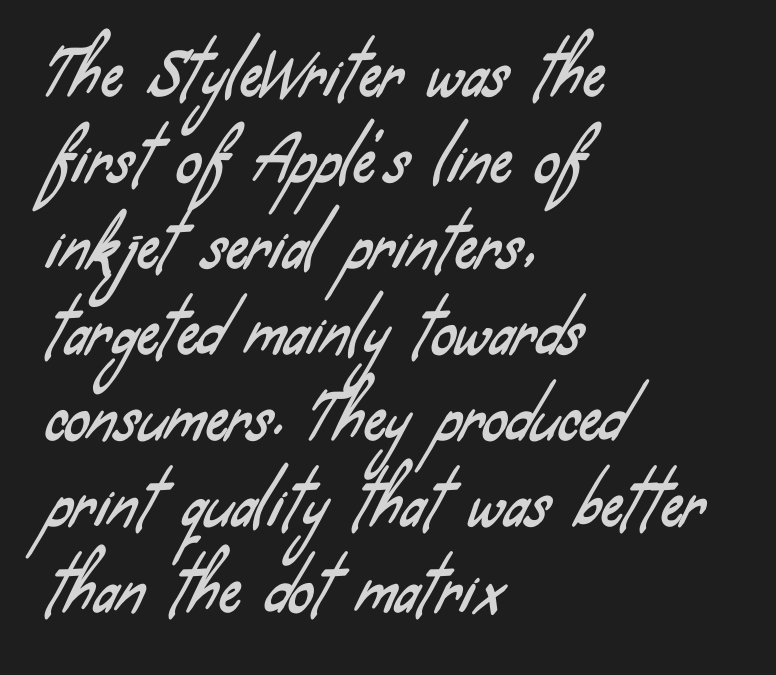
The zone under the glyphs is completely vacant. Inter-character spacing is left at the font's built-in metrics. Note the varied advance widths — an 'i' is clearly narrower than an 'm'. Serifs: no, the terminals of the letterforms are clean. The vertical gap from one line to the next is medium.
